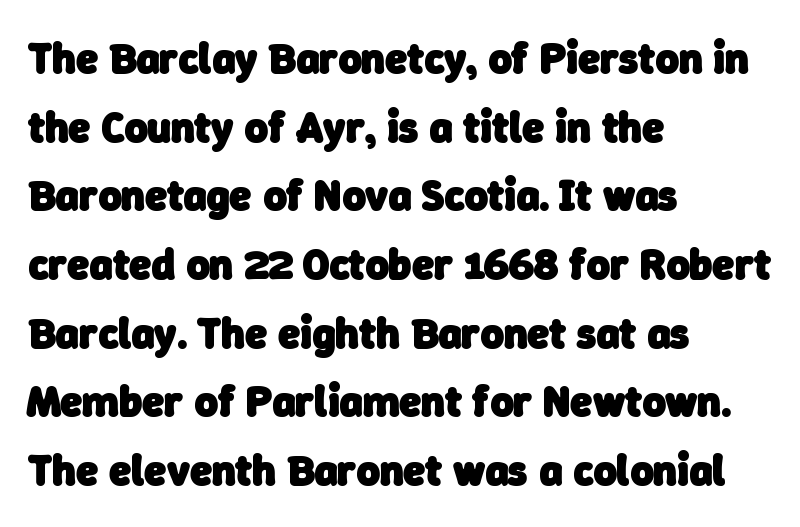
Q: Is the text bold? A: Yes.
Q: Is the typeface a serif or a sans-serif typeface? A: Sans-serif.
Q: Is the text underlined? A: No.
Q: How is the paragraph aligned? A: Left-aligned.
Q: Is the spacing between letters normal or unusually wide? A: Normal.
Q: Is the spacing between lines tight, normal or loose? A: Normal.
Q: Width (condensed, normal, or wide)? A: Normal.
Q: Stroke contrast? A: Low.
Q: x-height? A: Medium.
Q: Monospaced? A: No.
